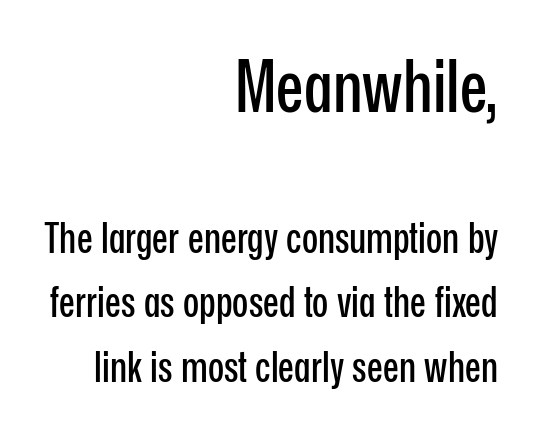
Q: Is the text italic (slanted)? A: No, it is upright.
Q: Is the typeface a serif or a sans-serif typeface? A: Sans-serif.
Q: Is the text underlined? A: No.
Q: How is the paragraph aligned? A: Right-aligned.
Q: Is the spacing between letters normal or unusually wide? A: Normal.
Q: Is the spacing between lines tight, normal or loose? A: Normal.
Q: Which block of text is set in a larger size, the first (top) or the second (bottom)? A: The first (top) one.
Q: Width (condensed, normal, or wide)? A: Condensed.
Q: Stroke contrast? A: Low.
Q: x-height? A: Medium.
Q: Monospaced? A: No.
